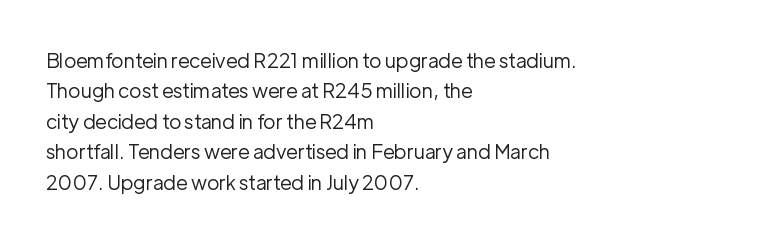
The typesetting does not lean heavy: it is not bold. Words appear dense and cohesive because spacing is normal. Every character sits straight up, as roman type does. What's the leading like? Ordinary, nothing unusual. Glance below the letters and you will spot only blank space.
